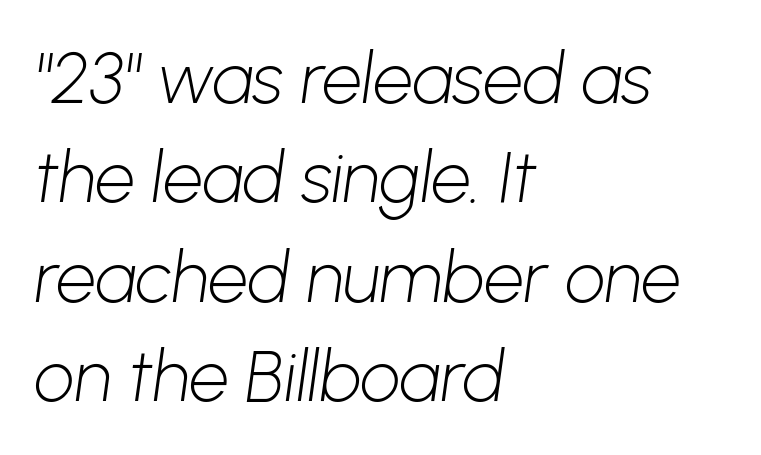
{"serif": "no", "bold": "no", "weight": "light", "width": "normal", "stroke_contrast": "low", "x_height": "medium", "monospaced": "no", "underline": "no", "align": "left", "line_spacing": "normal", "line_spacing_ratio": 1.4, "letter_spacing": "normal", "letter_spacing_em": 0.0, "glyph_px": 71}
